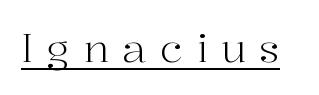
Q: Is the text bold? A: No.
Q: Is the text italic (slanted)? A: No, it is upright.
Q: Is the typeface a serif or a sans-serif typeface? A: Serif.
Q: Is the text underlined? A: Yes.
Q: Is the spacing between letters normal or unusually wide? A: Unusually wide.
Q: Width (condensed, normal, or wide)? A: Normal.
Q: Stroke contrast? A: High.
Q: x-height? A: Medium.
Q: Monospaced? A: No.
